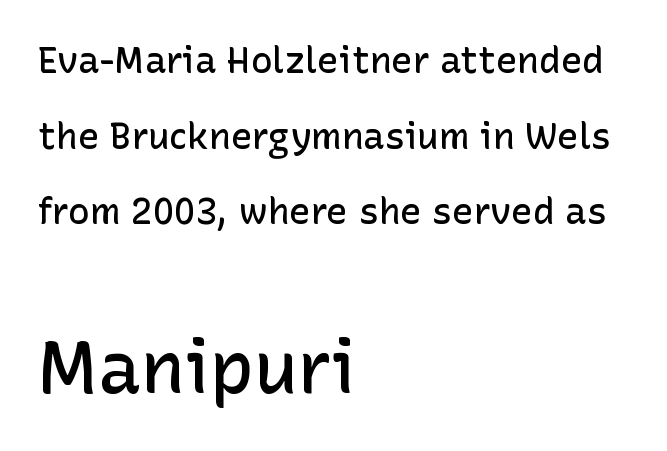
The image shows 73 px semibold sans-serif type, upright; set left-aligned, loose line spacing (2.1x), normal letter spacing, not underlined; the second (bottom) block is 2.03x larger; low stroke contrast and a medium x-height.
